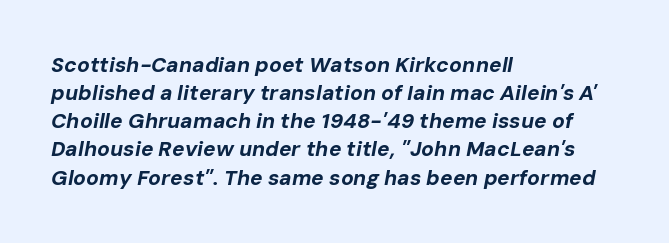
Typographic density is high because the face is bold. Honestly, the letter spacing is just normal — you wouldn't notice it. The words here are not underlined. Slant detected: the letters are inclined. Regarding leading, the lines here are spaced in the standard way. The compositor pushed each line to the left boundary.
